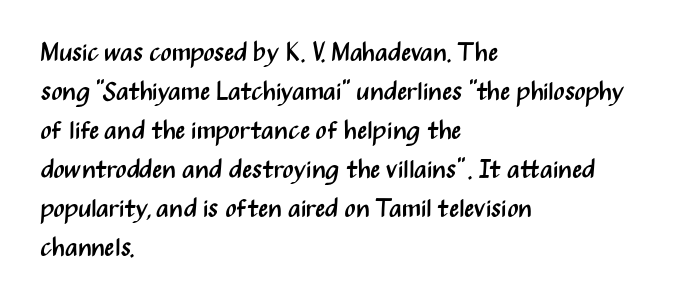
Each new line begins a customary step beneath the previous one. Students, note that the glyphs here touch the page at normal intervals. Letters rest on an invisible, unmarked baseline. Posture: upright roman.
